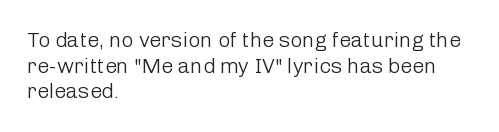
The image shows 21 px text type, upright; set left-aligned, line spacing 1.22x, normal letter spacing, not underlined.
